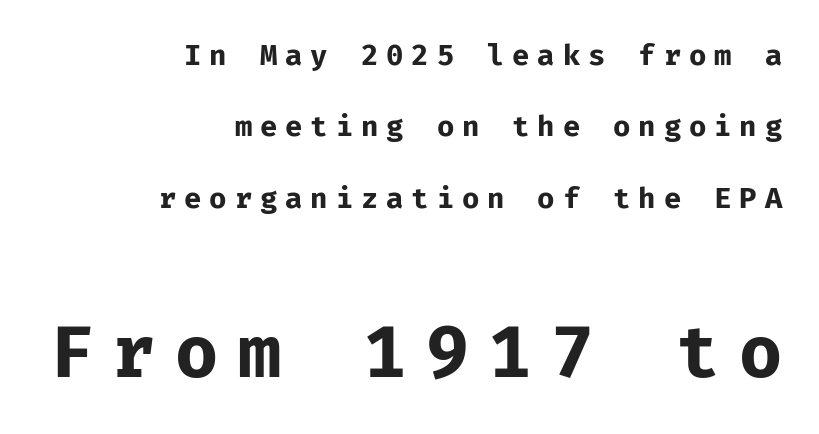
The image shows 72 px bold sans-serif type, upright, monospaced; set right-aligned, loose line spacing (2.46x), unusually wide letter spacing (+0.27 em), not underlined; the second (bottom) block is 2.48x larger; low stroke contrast and a medium x-height.
